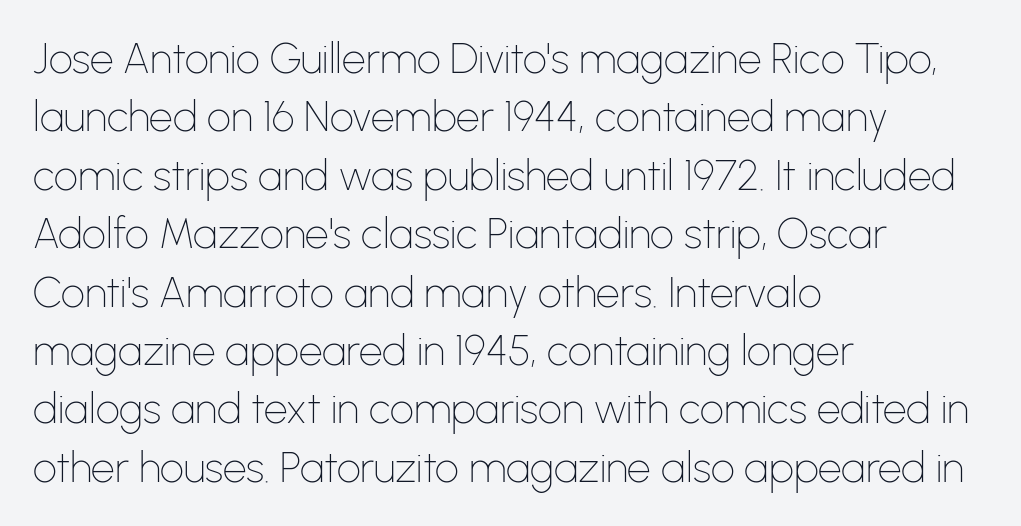
Q: Is the text bold? A: No.
Q: Is the text italic (slanted)? A: No, it is upright.
Q: Is the typeface a serif or a sans-serif typeface? A: Sans-serif.
Q: Is the text underlined? A: No.
Q: How is the paragraph aligned? A: Left-aligned.
Q: Is the spacing between letters normal or unusually wide? A: Normal.
Q: Is the spacing between lines tight, normal or loose? A: Normal.
Q: Width (condensed, normal, or wide)? A: Normal.
Q: Stroke contrast? A: Low.
Q: x-height? A: Medium.
Q: Monospaced? A: No.
